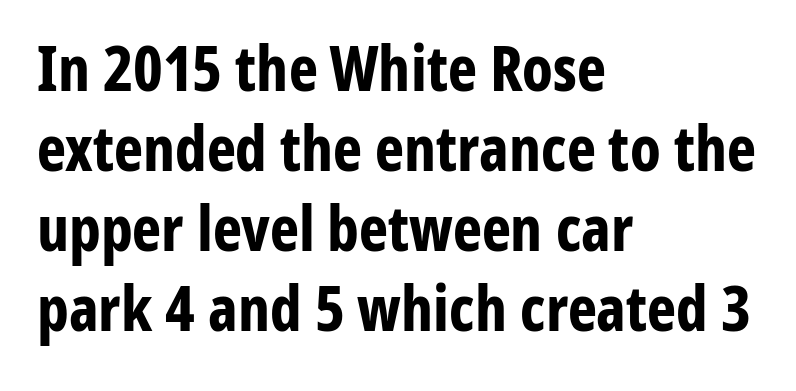
Each letter keeps its own natural width here, so spacing adapts to shape. Students, note that the glyphs here touch the page at normal intervals. Glance below the letters and you will spot only blank space. Letterform terminals end flat and unadorned throughout the passage. All the whitespace from short lines collects on the right.
